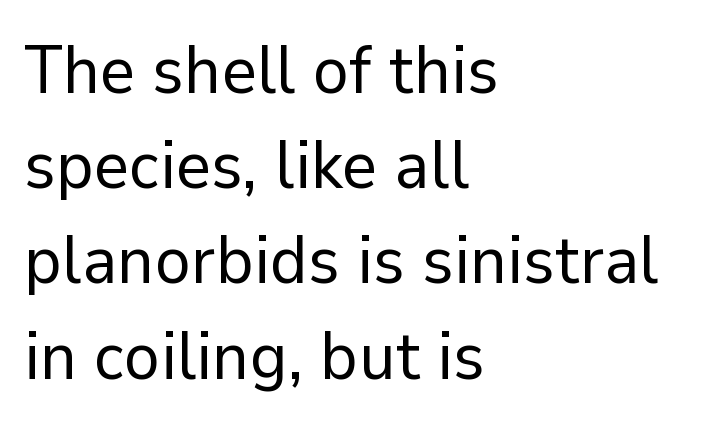
{"serif": "no", "italic": "no", "bold": "no", "weight": "regular", "width": "normal", "stroke_contrast": "low", "x_height": "medium", "monospaced": "no", "underline": "no", "align": "left", "line_spacing": "normal", "line_spacing_ratio": 1.4, "letter_spacing": "normal", "letter_spacing_em": 0.0, "glyph_px": 68}
